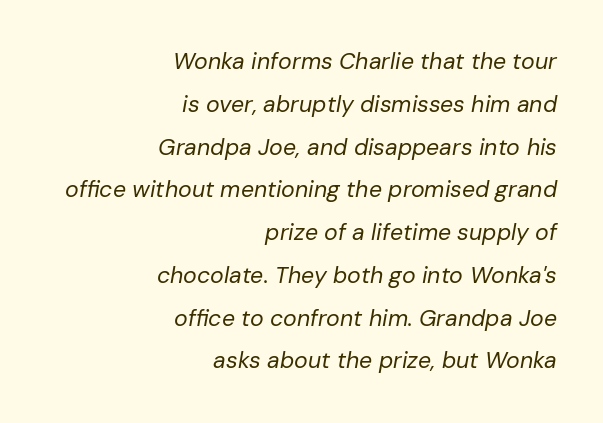
The image shows 23 px text type, italic (leaning right); set right-aligned, line spacing 1.86x, normal letter spacing, not underlined.
